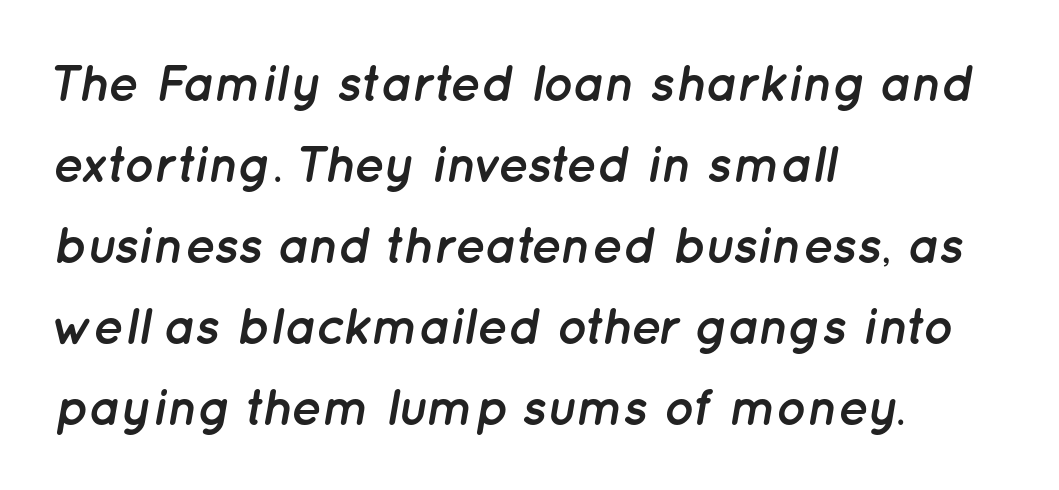
The image shows 51 px semibold type, italic (leaning right); set left-aligned, normal line spacing (1.59x), normal letter spacing, not underlined; low stroke contrast and a medium x-height.
